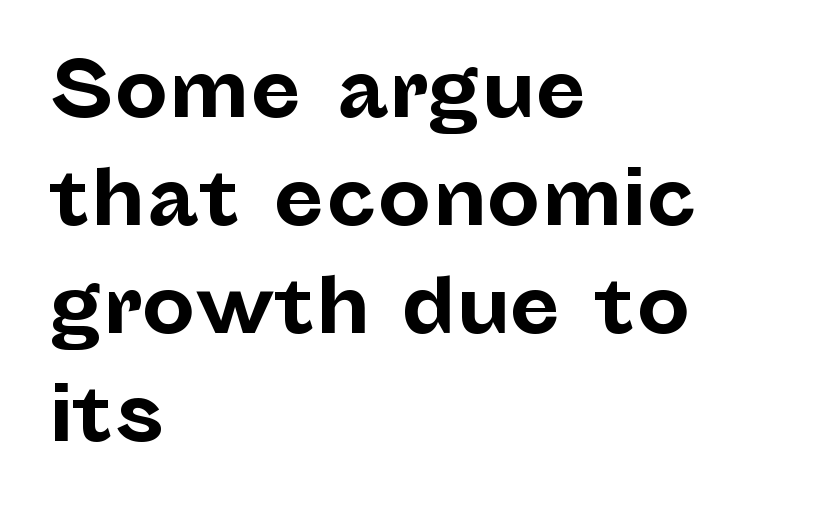
{"serif": "no", "italic": "no", "bold": "yes", "weight": "bold", "width": "normal", "stroke_contrast": "low", "x_height": "medium", "monospaced": "no", "underline": "no", "align": "left", "line_spacing": "normal", "line_spacing_ratio": 1.44, "letter_spacing": "normal", "letter_spacing_em": 0.0, "glyph_px": 75}
